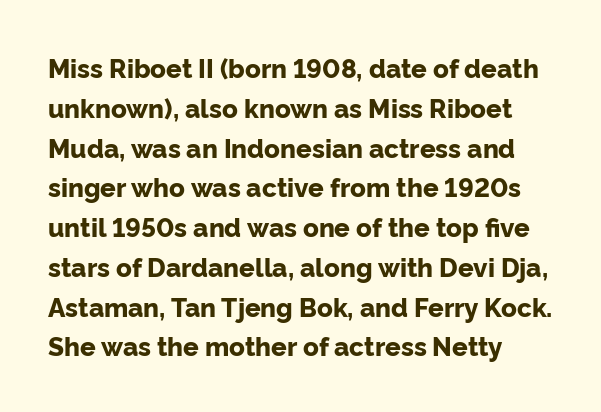
{"italic": "no", "bold": "yes", "underline": "no", "line_spacing": "normal", "line_spacing_ratio": 1.53, "letter_spacing": "normal", "letter_spacing_em": 0.0, "glyph_px": 26}
